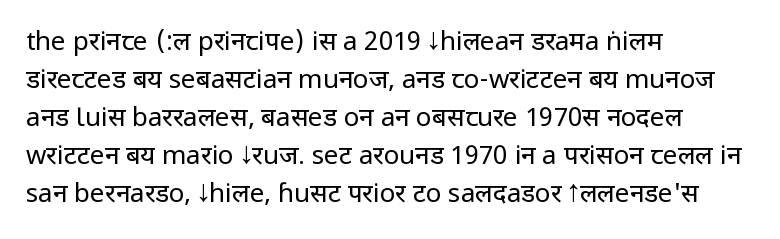
Visually the block forms a straight wall on the left and a jagged coastline on the right. Caption: standard tracking, unaltered. The type sits square on the baseline with zero lean. Weight: not bold — regular or lighter.
